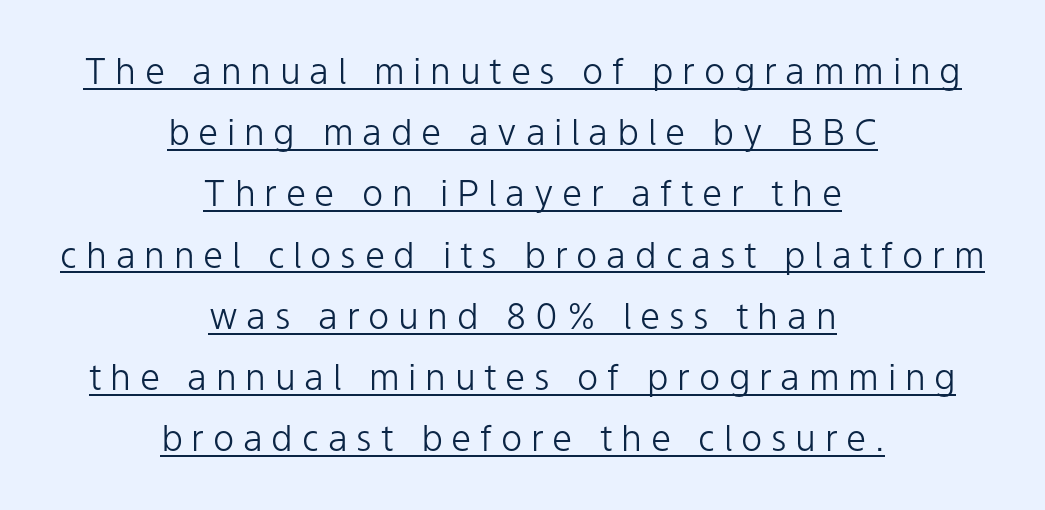
The designer left line spacing at the default. Are there feet on the stems? There aren't — it's a sans. The tracking reads as deliberately expanded to a designer's eye. Weight: not bold — regular or lighter. Do the letters lean? They stand straight.
